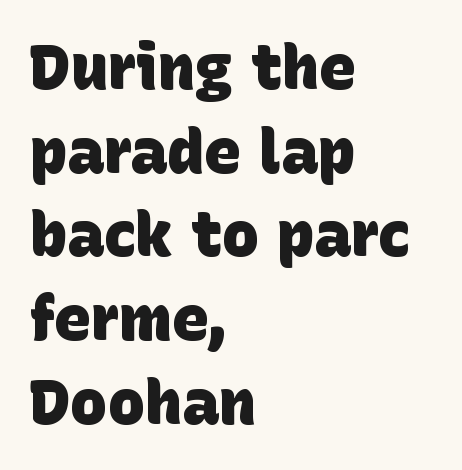
{"serif": "no", "bold": "yes", "weight": "heavy", "width": "normal", "stroke_contrast": "low", "x_height": "large", "monospaced": "no", "underline": "no", "align": "left", "line_spacing": "normal", "line_spacing_ratio": 1.35, "letter_spacing": "normal", "letter_spacing_em": 0.0, "glyph_px": 62}
